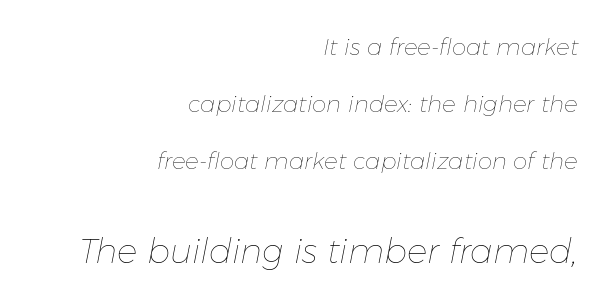
Q: Is the text bold? A: No.
Q: Is the text italic (slanted)? A: Yes, it leans right by about 11 degrees.
Q: Is the text underlined? A: No.
Q: How is the paragraph aligned? A: Right-aligned.
Q: Is the spacing between letters normal or unusually wide? A: Normal.
Q: Is the spacing between lines tight, normal or loose? A: Loose.
Q: Which block of text is set in a larger size, the first (top) or the second (bottom)? A: The second (bottom) one.
Q: Width (condensed, normal, or wide)? A: Normal.
Q: Stroke contrast? A: Low.
Q: x-height? A: Medium.
Q: Monospaced? A: No.
